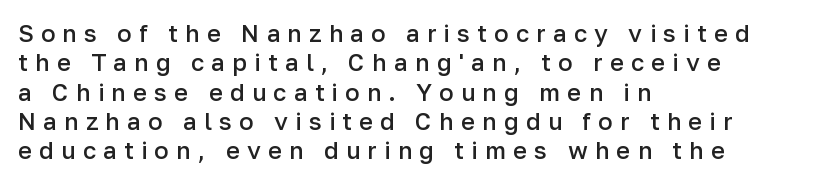
Q: Is the text bold? A: Semi-bold.
Q: Is the text italic (slanted)? A: No, it is upright.
Q: Is the text underlined? A: No.
Q: How is the paragraph aligned? A: Left-aligned.
Q: Is the spacing between letters normal or unusually wide? A: Unusually wide.
